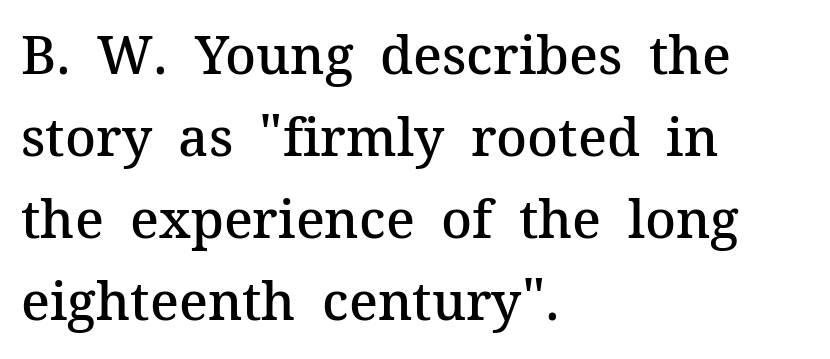
Q: Is the text bold? A: Semi-bold.
Q: Is the text italic (slanted)? A: No, it is upright.
Q: Is the typeface a serif or a sans-serif typeface? A: Serif.
Q: Is the text underlined? A: No.
Q: How is the paragraph aligned? A: Left-aligned.
Q: Is the spacing between letters normal or unusually wide? A: Normal.
Q: Is the spacing between lines tight, normal or loose? A: Normal.
Q: Width (condensed, normal, or wide)? A: Normal.
Q: Stroke contrast? A: Medium.
Q: x-height? A: Medium.
Q: Monospaced? A: No.
